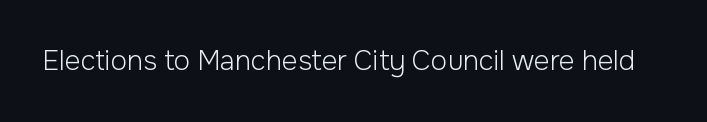
{"italic": "no", "bold": "no", "underline": "no", "letter_spacing": "normal", "letter_spacing_em": 0.0, "glyph_px": 27}
